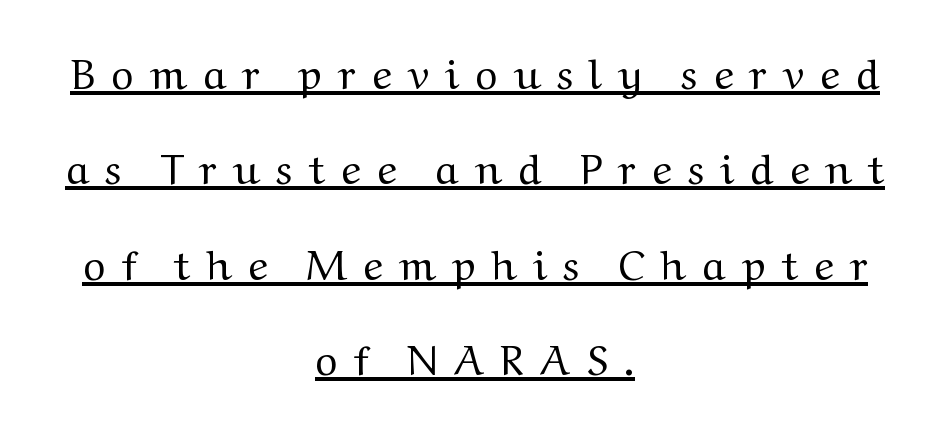
These lines are centered, leaving both edges ragged. Each stroke keeps to a modest, everyday thickness or less. You could fit nearly another row in the gap between these rows. Nope, not italic — everything's standing straight. Does the type have serifs? Yes, each stem ends in a small foot. The rendering inserts visible extra space after every character.
